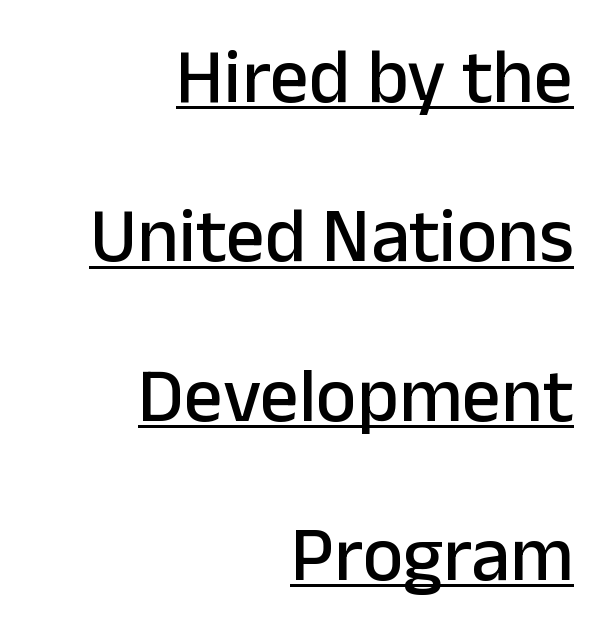
Q: Is the text italic (slanted)? A: No, it is upright.
Q: Is the typeface a serif or a sans-serif typeface? A: Sans-serif.
Q: Is the text underlined? A: Yes.
Q: How is the paragraph aligned? A: Right-aligned.
Q: Is the spacing between letters normal or unusually wide? A: Normal.
Q: Is the spacing between lines tight, normal or loose? A: Loose.
Q: Width (condensed, normal, or wide)? A: Normal.
Q: Stroke contrast? A: Low.
Q: x-height? A: Medium.
Q: Monospaced? A: No.
